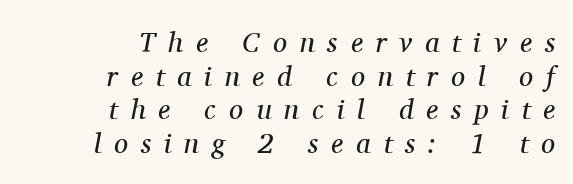
Q: Is the text bold? A: No.
Q: Is the text italic (slanted)? A: Yes, it leans right by about 11 degrees.
Q: Is the typeface a serif or a sans-serif typeface? A: Serif.
Q: Is the text underlined? A: No.
Q: How is the paragraph aligned? A: Right-aligned.
Q: Is the spacing between letters normal or unusually wide? A: Unusually wide.
Q: Width (condensed, normal, or wide)? A: Normal.
Q: Stroke contrast? A: Medium.
Q: x-height? A: Medium.
Q: Monospaced? A: No.
